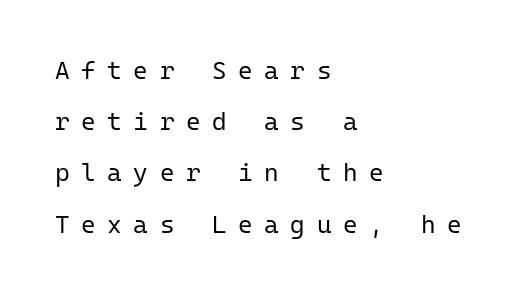
Q: Is the text bold? A: No.
Q: Is the text italic (slanted)? A: No, it is upright.
Q: Is the text underlined? A: No.
Q: How is the paragraph aligned? A: Left-aligned.
Q: Is the spacing between letters normal or unusually wide? A: Unusually wide.
Q: Is the spacing between lines tight, normal or loose? A: Loose.
